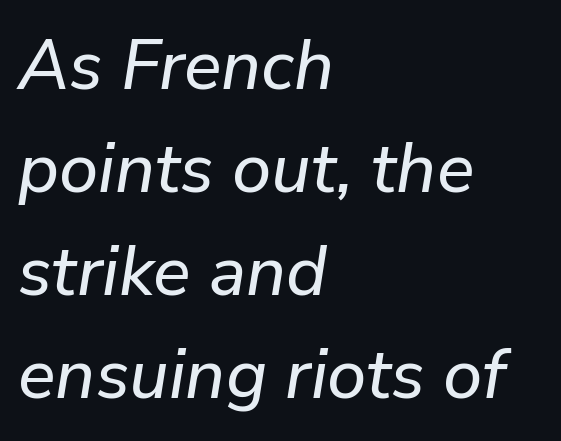
Leftover space on each line is placed entirely after the last word. Students, observe: this is what conventionally led text looks like. Rule under the text: the space is simply empty. Spacing verdict: proportional, widths tailored to each character.
